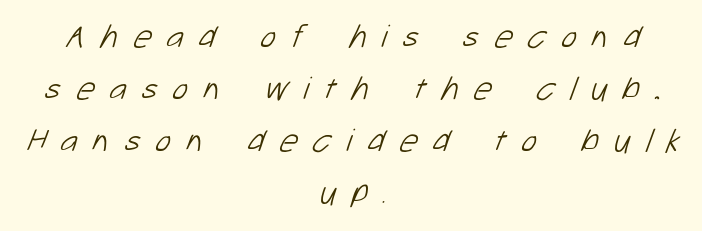
{"serif": "no", "bold": "no", "weight": "light", "width": "normal", "stroke_contrast": "low", "x_height": "medium", "monospaced": "no", "underline": "no", "align": "center", "line_spacing": "normal", "line_spacing_ratio": 1.58, "letter_spacing": "wide", "letter_spacing_em": 0.45, "glyph_px": 33}
